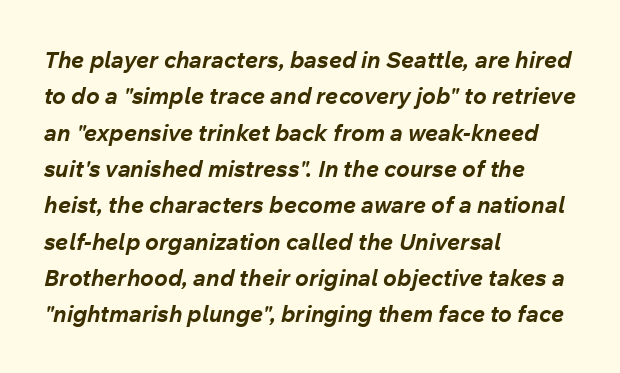
There's an unmistakable incline to the writing here. The block of text has a typical density, with ordinary space between rows. Visually the block forms a straight wall on the left and a jagged coastline on the right. Check the space under the baseline: it is left empty. These words are printed bold, with thick strokes throughout.
